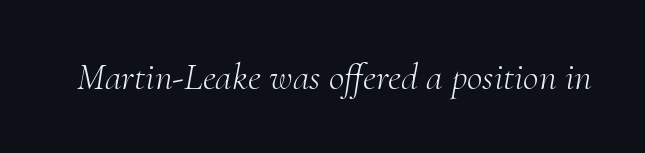
{"serif": "yes", "italic": "yes", "lean": "right", "slant_degrees": 10, "bold": "no", "weight": "light", "width": "normal", "stroke_contrast": "medium", "x_height": "small", "monospaced": "no", "underline": "no", "letter_spacing": "normal", "letter_spacing_em": 0.0, "glyph_px": 38}
